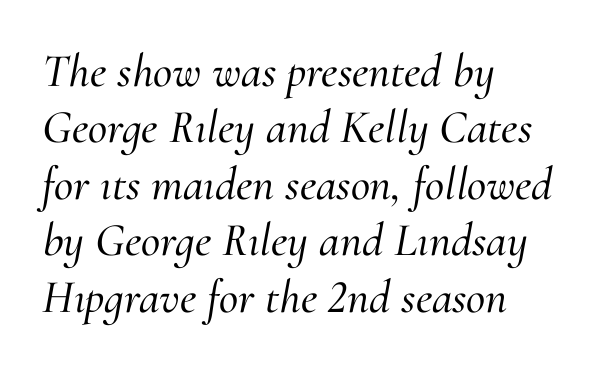
Observe the lean: these are italic letterforms. A typesetter would call this proportional, since set widths differ per character. Is this a sans? No — the strokes have serifs. Characters follow at the spacing the type designer built in. Where is the straight margin? On the left. The strip under each line holds only bare page.
